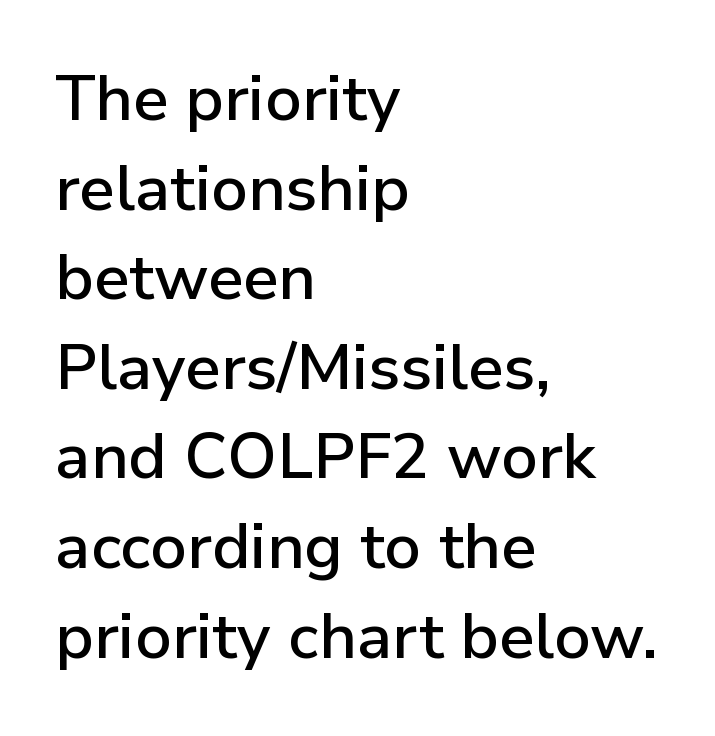
The image shows 64 px sans-serif type, upright; set left-aligned, normal line spacing (1.4x), normal letter spacing, not underlined; low stroke contrast and a medium x-height.
